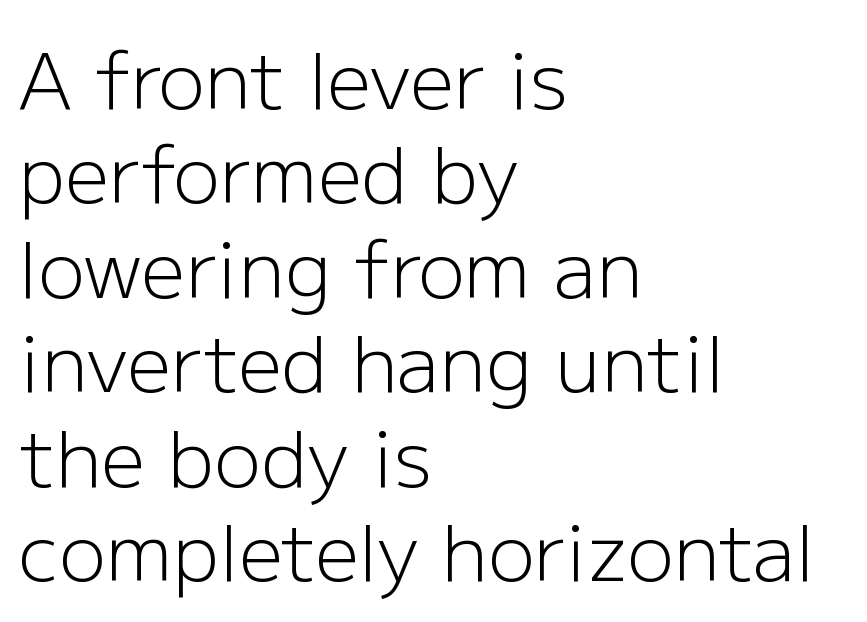
The image shows 78 px light sans-serif type, upright; set left-aligned, line spacing 1.21x, normal letter spacing, not underlined; low stroke contrast and a medium x-height.
